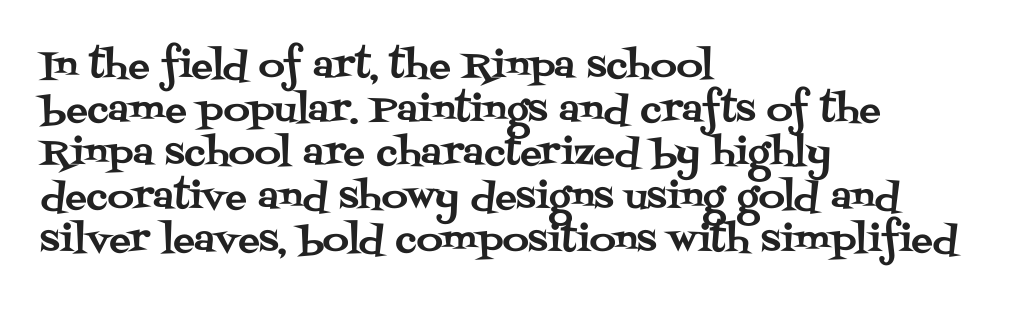
These lines keep a tight, regular rhythm from letter to letter. Spacing verdict: proportional, widths tailored to each character. The zone under the glyphs is completely vacant. No italicization has been applied; the sample stays upright. These lines are set flush left with a ragged right edge. Little horizontal feet cap the strokes, marking this as serif type.
